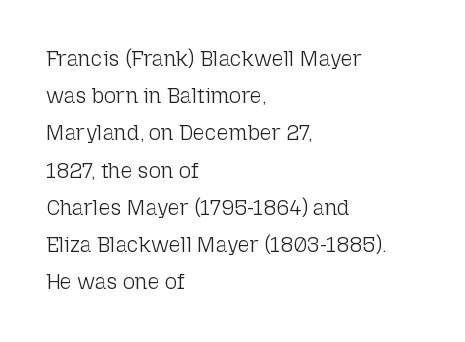
Q: Is the text bold? A: No.
Q: Is the text italic (slanted)? A: No, it is upright.
Q: Is the text underlined? A: No.
Q: How is the paragraph aligned? A: Left-aligned.
Q: Is the spacing between letters normal or unusually wide? A: Normal.
